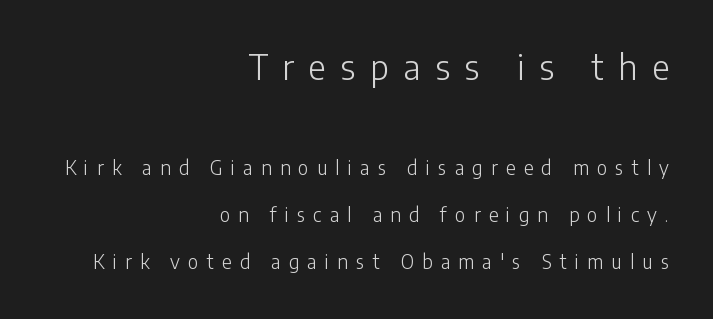
I'd call this a sans setting — the letters go barefoot. The strokes carry an ordinary text weight at most. Inter-character spacing is expanded well beyond the font's built-in metrics. Unmarked baselines from the first word to the last. A great deal of white space separates one row of letters from the next. Bigger letters appear in the top chunk; the bottom chunk is reduced.
